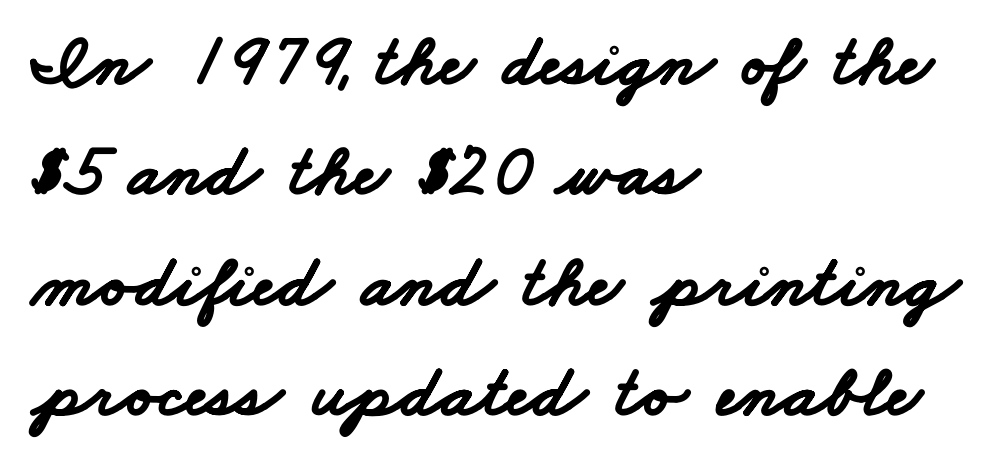
Q: Is the text bold? A: Yes.
Q: Is the typeface a serif or a sans-serif typeface? A: Sans-serif.
Q: Is the text underlined? A: No.
Q: How is the paragraph aligned? A: Left-aligned.
Q: Is the spacing between letters normal or unusually wide? A: Normal.
Q: Is the spacing between lines tight, normal or loose? A: Normal.
Q: Width (condensed, normal, or wide)? A: Wide.
Q: Stroke contrast? A: Low.
Q: x-height? A: Small.
Q: Monospaced? A: No.
